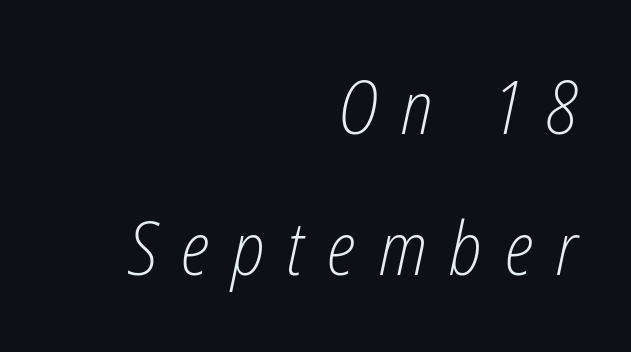
A typesetter would call this proportional, since set widths differ per character. The specimen omits any rule beneath the text block's lines. Compared with typical body copy, the letter spacing here is much looser. This sample is right-justified, so line beginnings fall wherever the words allow. Regarding leading, the lines here are spaced well apart.
